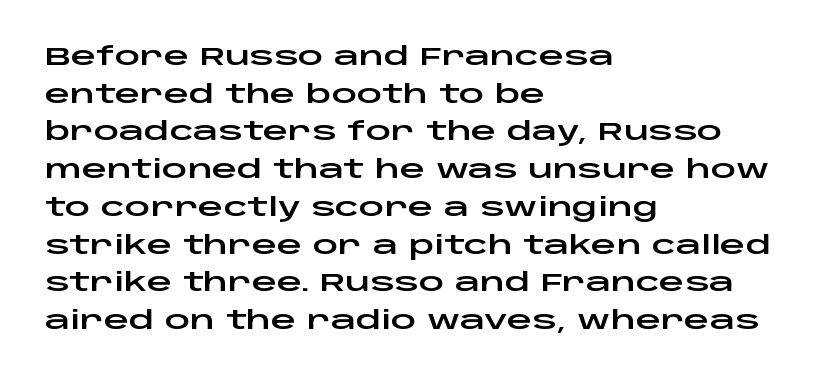
Descender tails drop into unmarked territory. If you drew a ruler down the left edge, every line would touch it. Nope, not italic — everything's standing straight. Successive baselines arrive at the customary interval. Tracking value appears to be zero — textbook default spacing.
